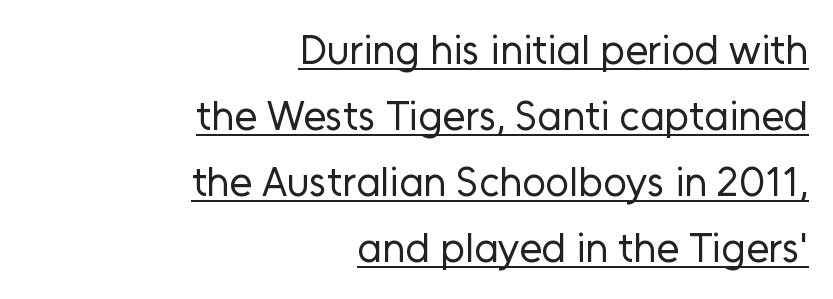
Q: Is the text bold? A: No.
Q: Is the text italic (slanted)? A: No, it is upright.
Q: Is the typeface a serif or a sans-serif typeface? A: Sans-serif.
Q: Is the text underlined? A: Yes.
Q: How is the paragraph aligned? A: Right-aligned.
Q: Is the spacing between letters normal or unusually wide? A: Normal.
Q: Is the spacing between lines tight, normal or loose? A: Normal.
Q: Width (condensed, normal, or wide)? A: Normal.
Q: Stroke contrast? A: Low.
Q: x-height? A: Medium.
Q: Monospaced? A: No.
